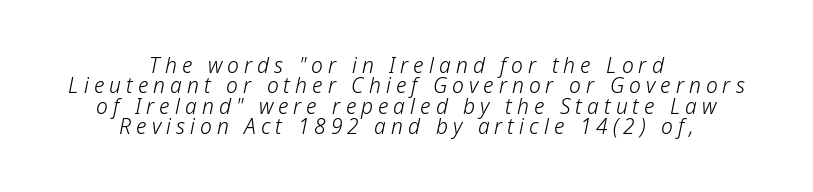
The image shows 21 px text type, italic (leaning right); set centered, tight line spacing (0.97x), unusually wide letter spacing (+0.24 em), not underlined.
